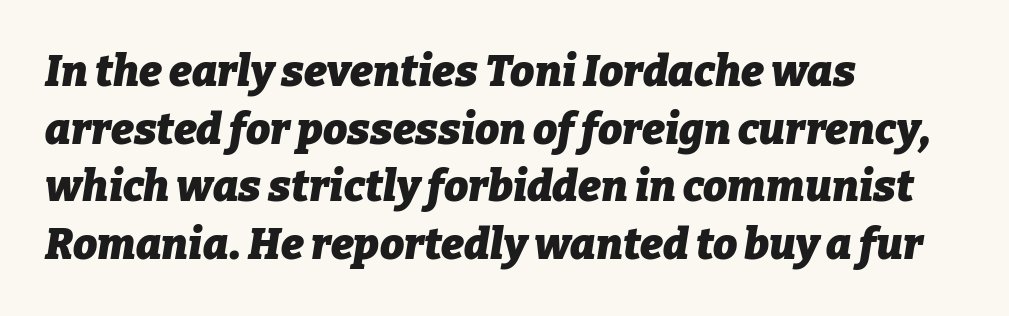
The paragraph shown leans on its left margin. Think of a printed novel: that variable character pitch is what you see here. As a designer I'd log this as weight 700, bold. Interline gaps are of average width in this sample. The zone under the glyphs is completely vacant.
